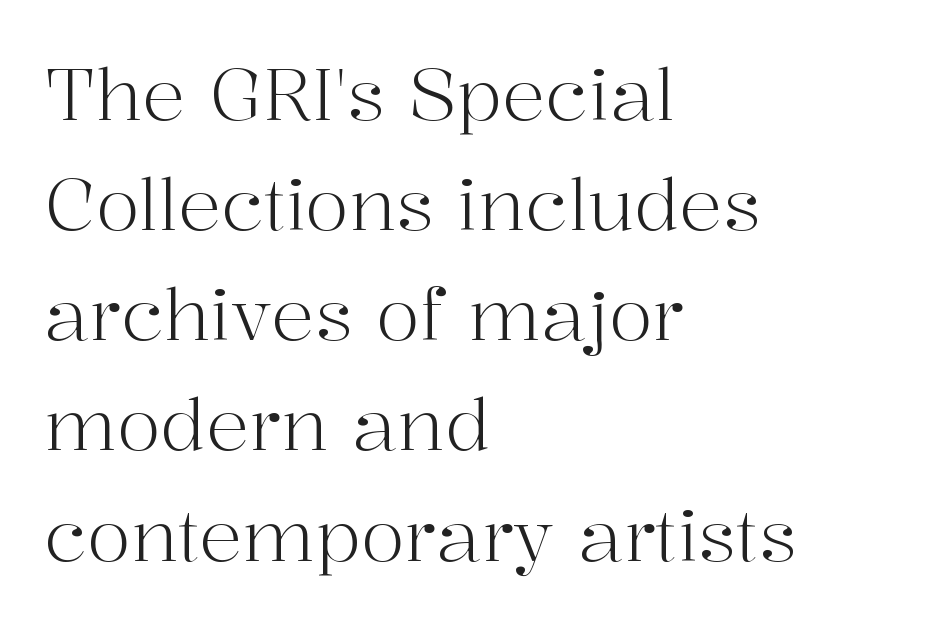
This sample uses plain, unmodified letter spacing. Vertically, the passage feels balanced, rows spaced as you'd expect. The axis of the letterforms is exactly vertical. Letters rest on an invisible, unmarked baseline. These lines are composed in type with serifs. Horizontal alignment here is leftward, the default for most running prose.
